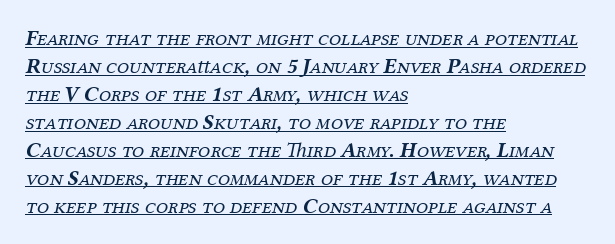
The typesetter chose a ragged-right arrangement here. The font is comparable to plain body text, perhaps lighter. Decoration check: the copy is underlined. Default kerning and tracking; the words read as compact shapes. The typography opts for an oblique posture over an upright one.
